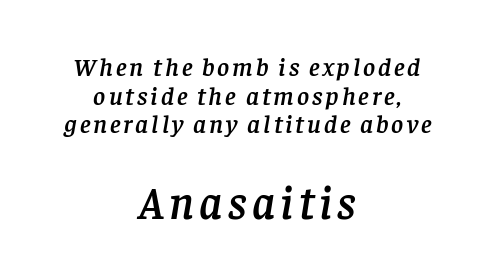
The image shows 46 px serif type, italic (leaning right); set centered, tight line spacing (1.1x), not underlined; the second (bottom) block is 1.77x larger; low stroke contrast and a large x-height.
